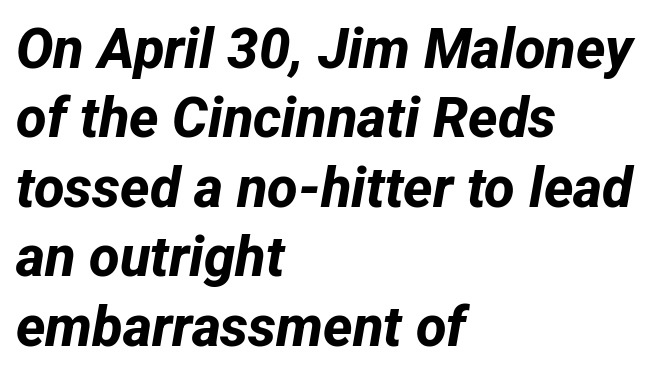
Q: Is the text bold? A: Yes.
Q: Is the typeface a serif or a sans-serif typeface? A: Sans-serif.
Q: Is the text underlined? A: No.
Q: How is the paragraph aligned? A: Left-aligned.
Q: Is the spacing between letters normal or unusually wide? A: Normal.
Q: Width (condensed, normal, or wide)? A: Normal.
Q: Stroke contrast? A: Low.
Q: x-height? A: Medium.
Q: Monospaced? A: No.
